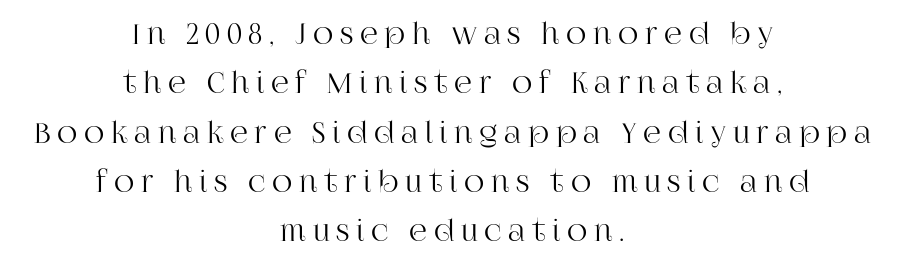
Lines of text with bare space underneath. The rendering shows small feet on the letterforms — a serif design. In terms of letterspacing, this is a distinctly airy, spread setting. Character widths vary here, with narrow letters taking less room than wide ones. Is the block centered? Yes — each line is placed symmetrically about the middle.
